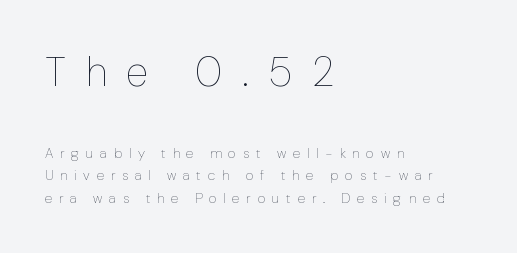
Q: Is the text bold? A: No.
Q: Is the text italic (slanted)? A: No, it is upright.
Q: Is the text underlined? A: No.
Q: How is the paragraph aligned? A: Left-aligned.
Q: Is the spacing between letters normal or unusually wide? A: Unusually wide.
Q: Is the spacing between lines tight, normal or loose? A: Normal.
Q: Which block of text is set in a larger size, the first (top) or the second (bottom)? A: The first (top) one.
Q: Width (condensed, normal, or wide)? A: Normal.
Q: Stroke contrast? A: Low.
Q: x-height? A: Medium.
Q: Monospaced? A: No.
